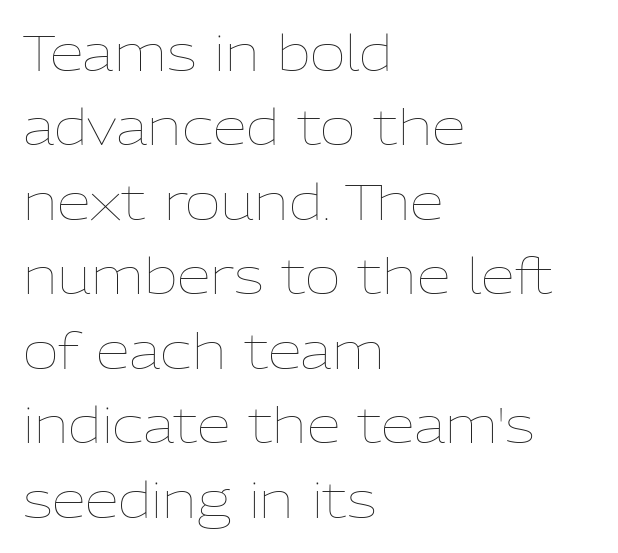
Q: Is the text bold? A: No.
Q: Is the text italic (slanted)? A: No, it is upright.
Q: Is the text underlined? A: No.
Q: How is the paragraph aligned? A: Left-aligned.
Q: Is the spacing between letters normal or unusually wide? A: Normal.
Q: Is the spacing between lines tight, normal or loose? A: Normal.
Q: Width (condensed, normal, or wide)? A: Normal.
Q: Stroke contrast? A: Low.
Q: x-height? A: Medium.
Q: Monospaced? A: No.
